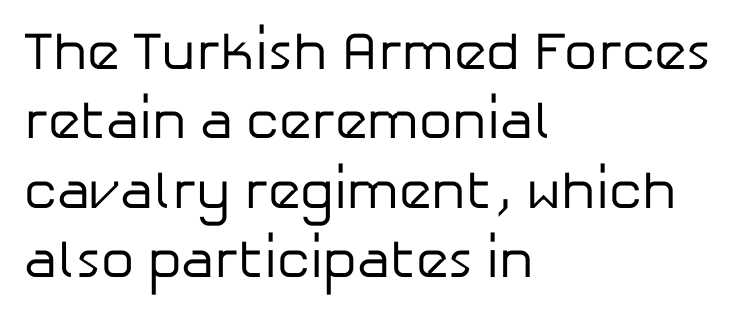
Q: Is the text bold? A: No.
Q: Is the text italic (slanted)? A: No, it is upright.
Q: Is the typeface a serif or a sans-serif typeface? A: Sans-serif.
Q: Is the text underlined? A: No.
Q: How is the paragraph aligned? A: Left-aligned.
Q: Is the spacing between letters normal or unusually wide? A: Normal.
Q: Is the spacing between lines tight, normal or loose? A: Normal.
Q: Width (condensed, normal, or wide)? A: Normal.
Q: Stroke contrast? A: Low.
Q: x-height? A: Medium.
Q: Monospaced? A: No.
